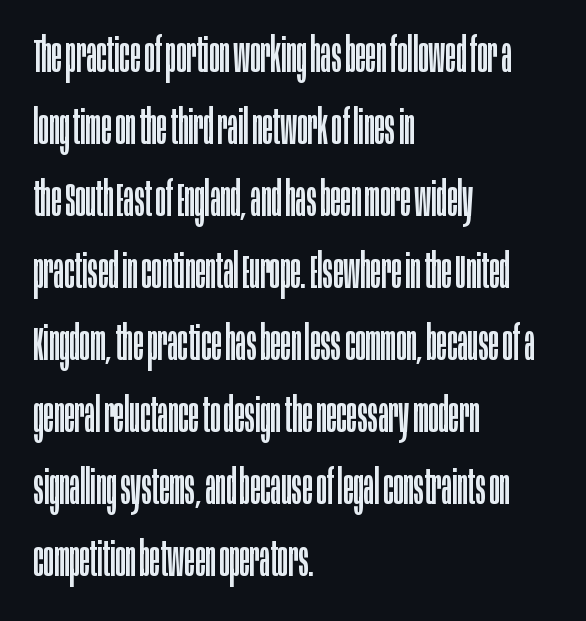
{"serif": "no", "italic": "no", "bold": "no", "weight": "regular", "width": "condensed", "stroke_contrast": "low", "x_height": "large", "monospaced": "no", "underline": "no", "align": "left", "line_spacing": "normal", "line_spacing_ratio": 1.5, "letter_spacing": "normal", "letter_spacing_em": 0.0, "glyph_px": 48}
